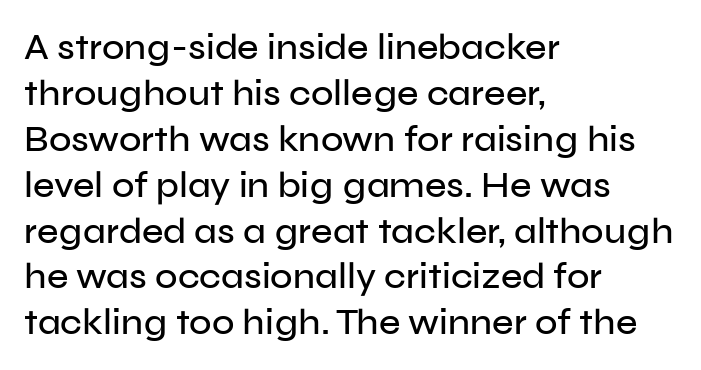
The letters carry no serifs — their stems end cleanly without finishing strokes. Vertical strokes here are truly vertical. Bare-footed words on every line. Nothing unusual about the tracking: characters are spaced as the font intends. If you drew a ruler down the left edge, every line would touch it. These lines are rendered in a variable-pitch font.
